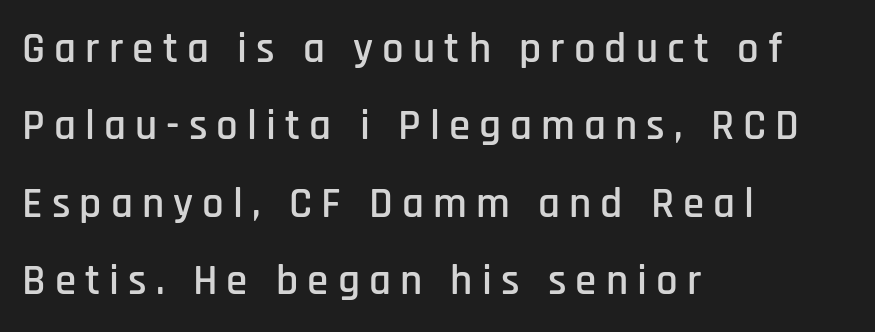
Q: Is the text italic (slanted)? A: No, it is upright.
Q: Is the typeface a serif or a sans-serif typeface? A: Sans-serif.
Q: Is the text underlined? A: No.
Q: How is the paragraph aligned? A: Left-aligned.
Q: Is the spacing between letters normal or unusually wide? A: Unusually wide.
Q: Width (condensed, normal, or wide)? A: Condensed.
Q: Stroke contrast? A: Low.
Q: x-height? A: Large.
Q: Monospaced? A: No.
